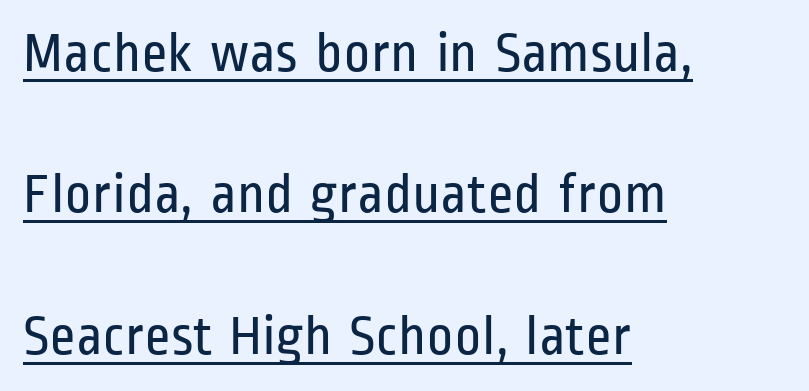
Q: Is the text bold? A: No.
Q: Is the text italic (slanted)? A: No, it is upright.
Q: Is the typeface a serif or a sans-serif typeface? A: Sans-serif.
Q: Is the text underlined? A: Yes.
Q: How is the paragraph aligned? A: Left-aligned.
Q: Is the spacing between letters normal or unusually wide? A: Normal.
Q: Is the spacing between lines tight, normal or loose? A: Loose.
Q: Width (condensed, normal, or wide)? A: Condensed.
Q: Stroke contrast? A: Low.
Q: x-height? A: Medium.
Q: Monospaced? A: No.
